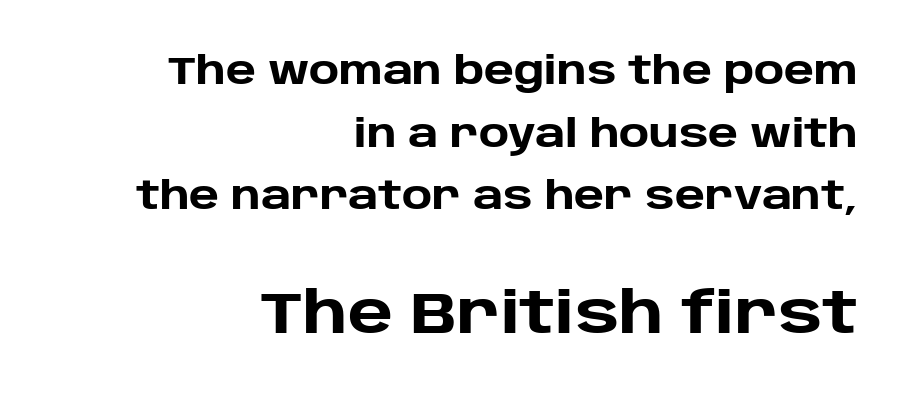
Q: Is the text bold? A: Yes.
Q: Is the text italic (slanted)? A: No, it is upright.
Q: Is the typeface a serif or a sans-serif typeface? A: Sans-serif.
Q: Is the text underlined? A: No.
Q: How is the paragraph aligned? A: Right-aligned.
Q: Is the spacing between letters normal or unusually wide? A: Normal.
Q: Is the spacing between lines tight, normal or loose? A: Normal.
Q: Which block of text is set in a larger size, the first (top) or the second (bottom)? A: The second (bottom) one.
Q: Width (condensed, normal, or wide)? A: Normal.
Q: Stroke contrast? A: Low.
Q: x-height? A: Large.
Q: Monospaced? A: No.
